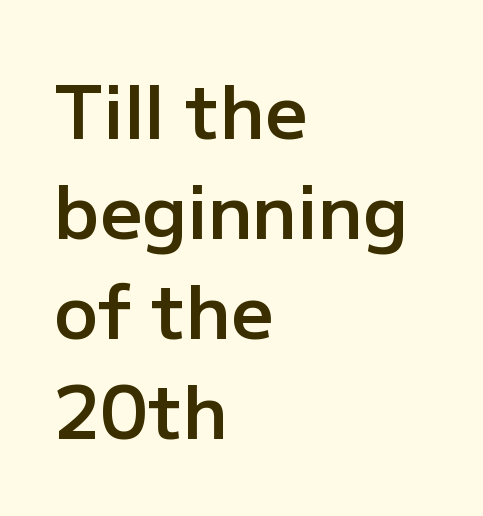
The words here are not underlined. Proportional: the letters do not fall into vertical columns. The lettering holds an erect, upright posture throughout. Glyph-to-glyph distance matches everyday printed text. Notice the strokes are somewhat thickened but not fully heavy: this is a semibold.
